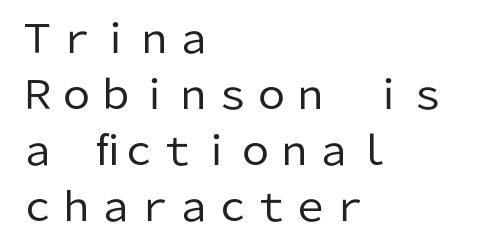
Varying glyph widths throughout — classic text-font behaviour. This is not heavy type; no bold has been used. Observe the absence of serifs on each vertical stroke in this sample. Beneath every word, the page is bare. Compared with typical paragraphs, the rows here are spaced about the same. The paragraph shown leans on its left margin.
